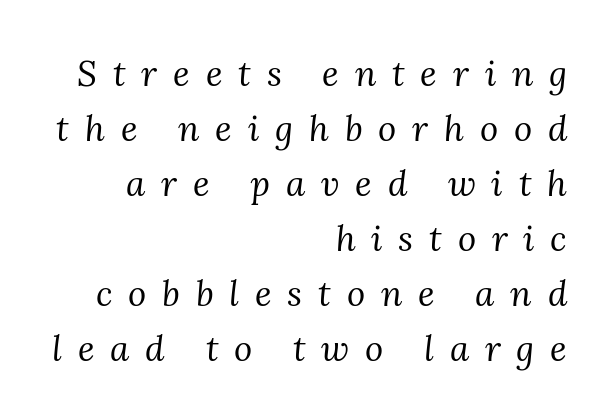
{"serif": "yes", "italic": "yes", "lean": "right", "slant_degrees": 3, "bold": "no", "weight": "regular", "width": "normal", "stroke_contrast": "medium", "x_height": "medium", "monospaced": "no", "underline": "no", "align": "right", "line_spacing": "normal", "line_spacing_ratio": 1.57, "letter_spacing": "wide", "letter_spacing_em": 0.45, "glyph_px": 35}
